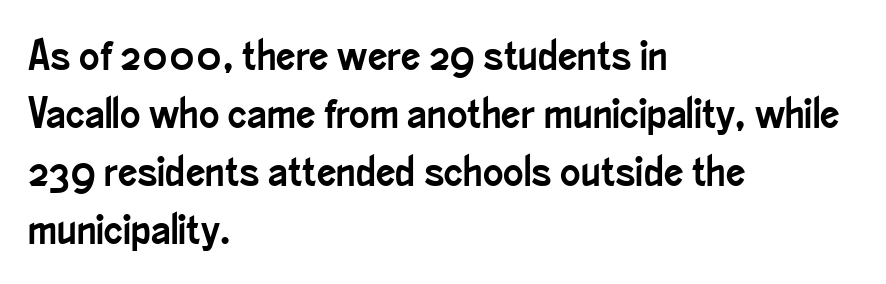
{"serif": "no", "italic": "no", "width": "condensed", "stroke_contrast": "low", "x_height": "small", "monospaced": "no", "underline": "no", "align": "left", "line_spacing": "normal", "line_spacing_ratio": 1.35, "letter_spacing": "normal", "letter_spacing_em": 0.0, "glyph_px": 43}
